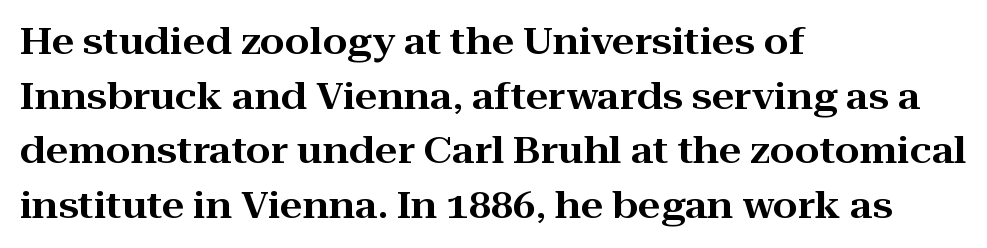
Q: Is the text italic (slanted)? A: No, it is upright.
Q: Is the typeface a serif or a sans-serif typeface? A: Serif.
Q: Is the text underlined? A: No.
Q: How is the paragraph aligned? A: Left-aligned.
Q: Is the spacing between letters normal or unusually wide? A: Normal.
Q: Is the spacing between lines tight, normal or loose? A: Normal.
Q: Width (condensed, normal, or wide)? A: Wide.
Q: Stroke contrast? A: High.
Q: x-height? A: Medium.
Q: Monospaced? A: No.
